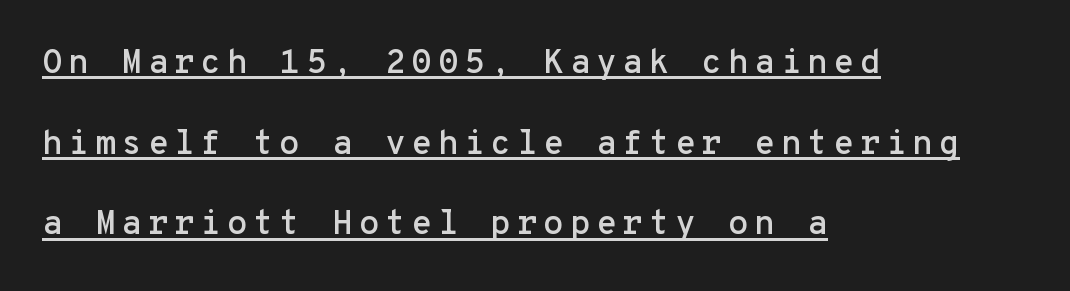
These lines stack with their left ends in a neat column. The typeface chosen for these lines omits serifs. Descenders here cross a horizontal rule under the line. Notice the wide empty band between every row — that's loose leading.
